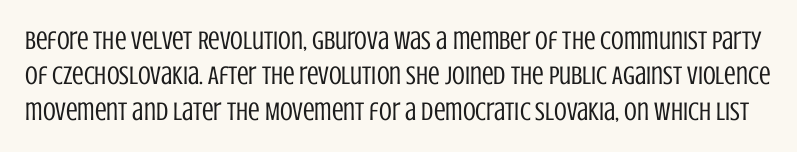
Spacing between characters is what you'd get straight out of the box. Honestly, the row spacing looks completely unremarkable. A light-to-regular cut is what we see here. Just letters on the line, the space beneath them empty. This is the regular roman posture of the typeface.
